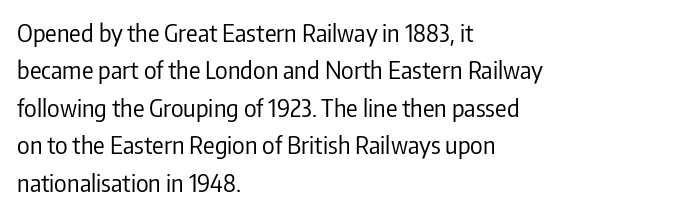
Evenly set lines give the paragraph a standard silhouette. Here the glyphs are tracked normally, forming tight word shapes. Rule under the text: the space is simply empty. Italic? Not at all — the glyphs are vertical. These glyphs show unthickened strokes, regular width or finer.
